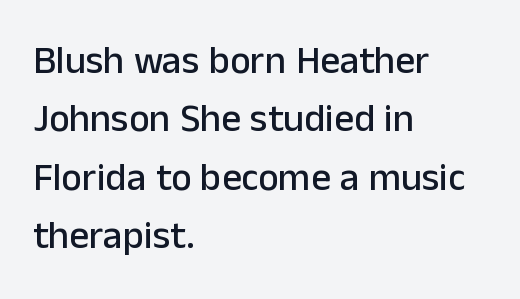
The image shows 39 px sans-serif type, upright; set left-aligned, normal line spacing (1.5x), normal letter spacing, not underlined; low stroke contrast and a medium x-height.
